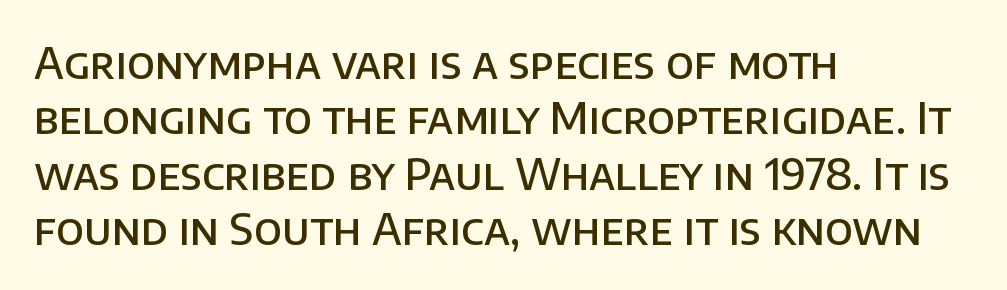
A fair bit of extra ink — the face is semibold, not bold. Do the letters lean? They stand straight. Honestly, there is no underline to notice here at all. Does extra space separate the letters? No, they use regular spacing. Letterform terminals end flat and unadorned throughout the passage.
